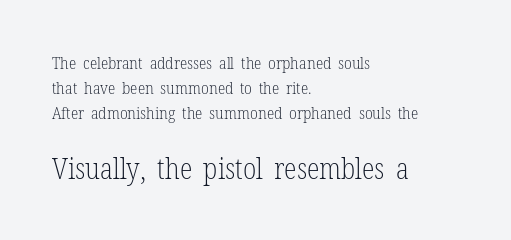
The passage shown is typeset with a serif family. A classic flush-left, rag-right setting is used for this passage. Weight class: somewhere from thin through regular. Descender tails drop into unmarked territory. The later block is typeset at a bigger size than the earlier block. Notice how descenders clear the ascenders below comfortably — that's standard leading.
